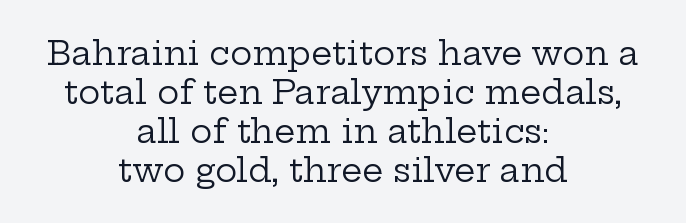
{"serif": "yes", "italic": "no", "bold": "no", "weight": "regular", "width": "wide", "stroke_contrast": "low", "x_height": "medium", "monospaced": "no", "underline": "no", "align": "center", "line_spacing_ratio": 1.18, "letter_spacing": "normal", "letter_spacing_em": 0.0, "glyph_px": 33}
